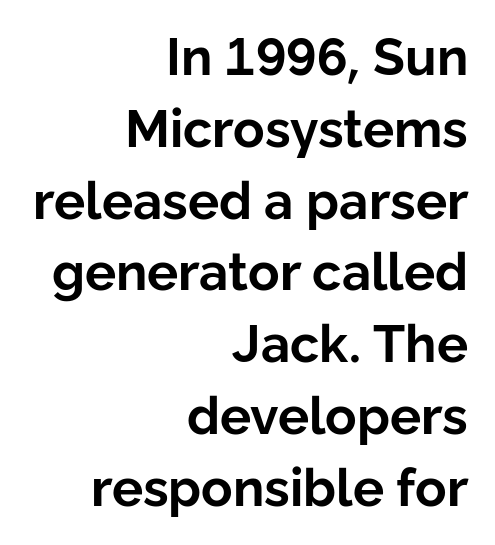
Q: Is the text bold? A: Yes.
Q: Is the text italic (slanted)? A: No, it is upright.
Q: Is the typeface a serif or a sans-serif typeface? A: Sans-serif.
Q: Is the text underlined? A: No.
Q: How is the paragraph aligned? A: Right-aligned.
Q: Is the spacing between letters normal or unusually wide? A: Normal.
Q: Is the spacing between lines tight, normal or loose? A: Normal.
Q: Width (condensed, normal, or wide)? A: Normal.
Q: Stroke contrast? A: Low.
Q: x-height? A: Medium.
Q: Monospaced? A: No.
